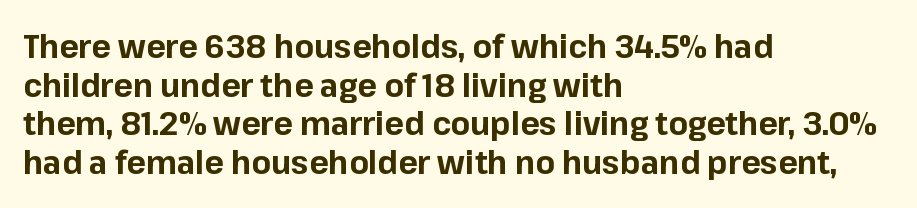
These lines are rendered in a variable-pitch font. Horizontally, the lines are justified to the leading edge only. This is the regular roman posture of the typeface. Strong, thick strokes mark this as bold type. The line texture is even and compact thanks to regular tracking. This sample uses a sans-serif face.
